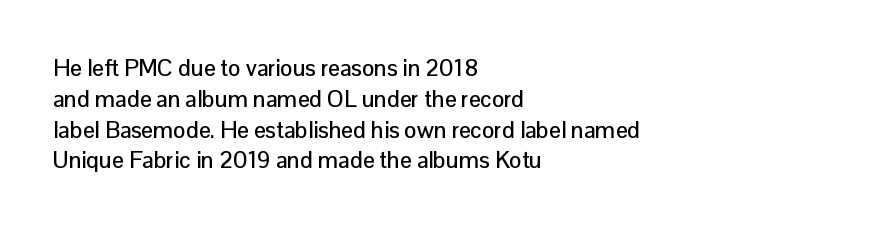
{"italic": "no", "underline": "no", "align": "left", "line_spacing": "normal", "line_spacing_ratio": 1.34, "letter_spacing": "normal", "letter_spacing_em": 0.0, "glyph_px": 23}
